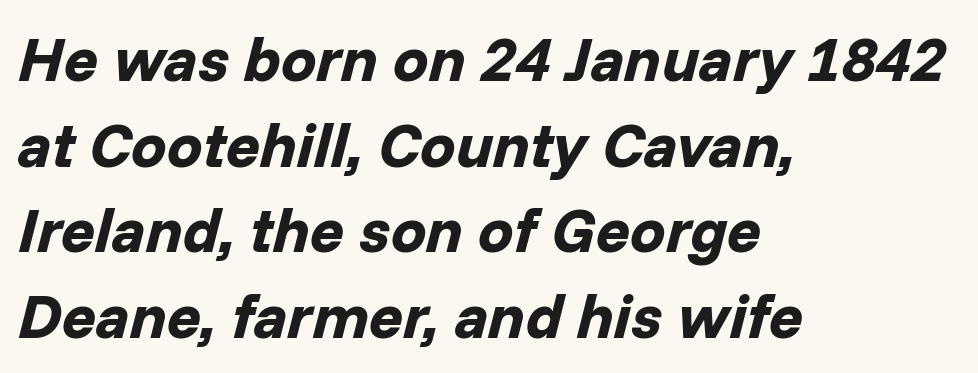
The image shows 63 px bold type, italic (leaning right); set left-aligned, normal line spacing (1.36x), normal letter spacing, not underlined; low stroke contrast and a medium x-height.
